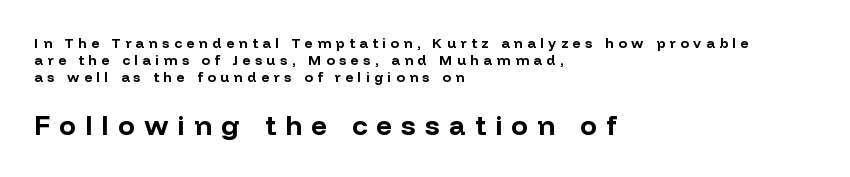
Nope, not italic — everything's standing straight. Which chunk is bigger? The second one — the bottom block dwarfs the top. Alignment: flush left. Characters follow at a spacing far wider than the type designer built in.
